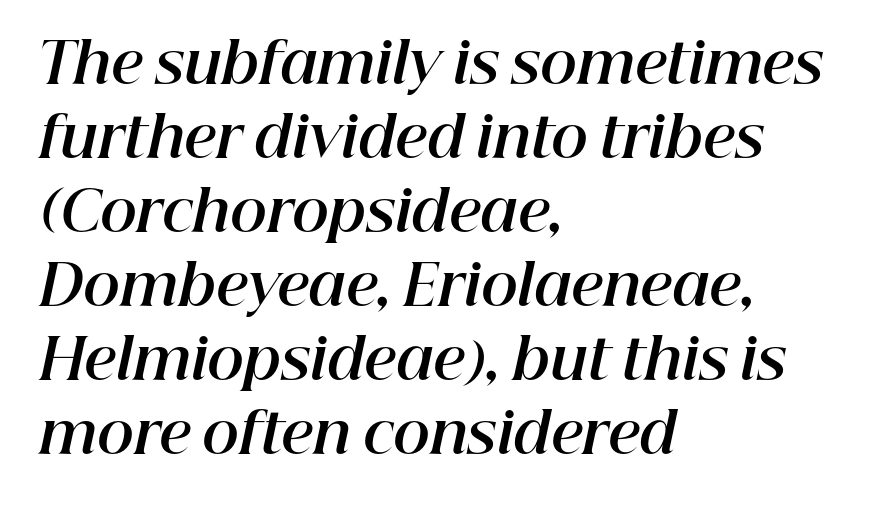
Q: Is the text bold? A: Yes.
Q: Is the text italic (slanted)? A: Yes, it leans right by about 12 degrees.
Q: Is the text underlined? A: No.
Q: How is the paragraph aligned? A: Left-aligned.
Q: Is the spacing between letters normal or unusually wide? A: Normal.
Q: Is the spacing between lines tight, normal or loose? A: Normal.
Q: Width (condensed, normal, or wide)? A: Normal.
Q: Stroke contrast? A: High.
Q: x-height? A: Medium.
Q: Monospaced? A: No.
